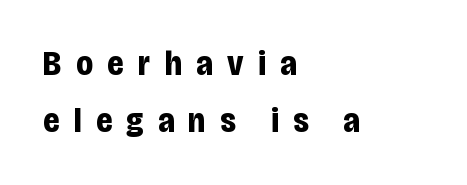
{"serif": "no", "italic": "no", "bold": "yes", "weight": "bold", "width": "condensed", "stroke_contrast": "low", "x_height": "large", "monospaced": "no", "underline": "no", "align": "left", "line_spacing": "normal", "line_spacing_ratio": 1.67, "letter_spacing": "wide", "letter_spacing_em": 0.42, "glyph_px": 34}
